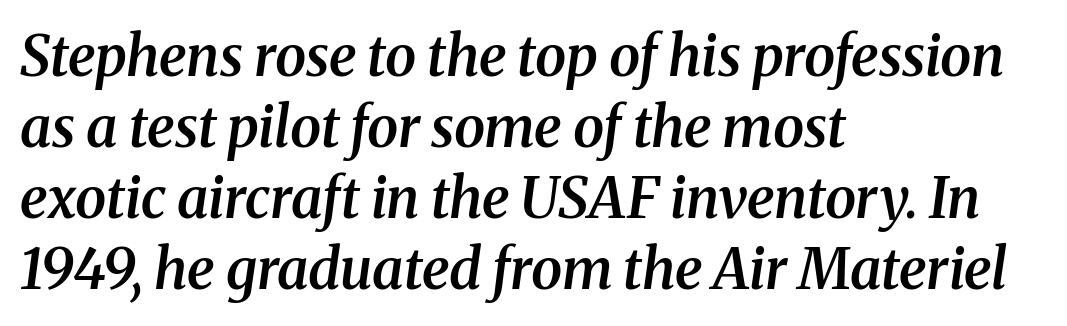
The image shows 56 px semibold serif type, italic (leaning right); set left-aligned, normal line spacing (1.27x), normal letter spacing, not underlined; medium stroke contrast and a medium x-height.
